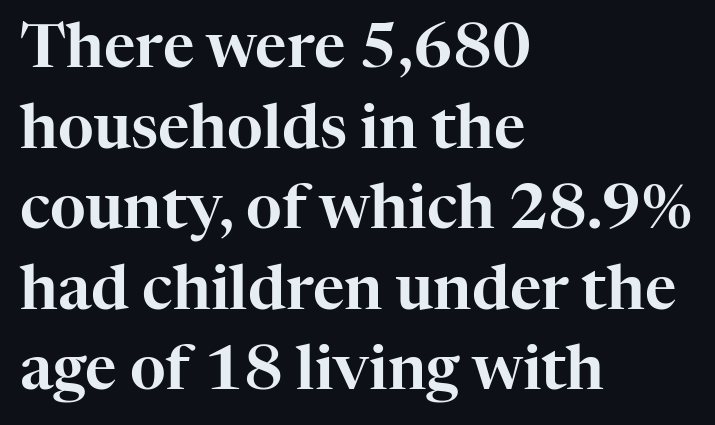
The image shows 61 px serif type, upright; set left-aligned, normal line spacing (1.32x), normal letter spacing, not underlined; high stroke contrast and a medium x-height.
